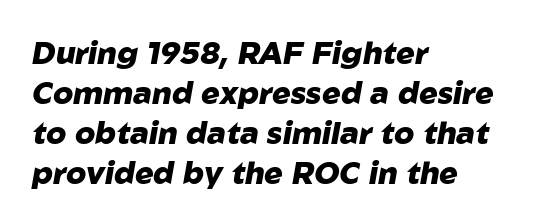
Descender tails drop into unmarked territory. Glyph-to-glyph distance matches everyday printed text. There's an unmistakable incline to the writing here. You'd pick this weight for a headline — it's a proper bold. Character widths vary here, with narrow letters taking less room than wide ones.
